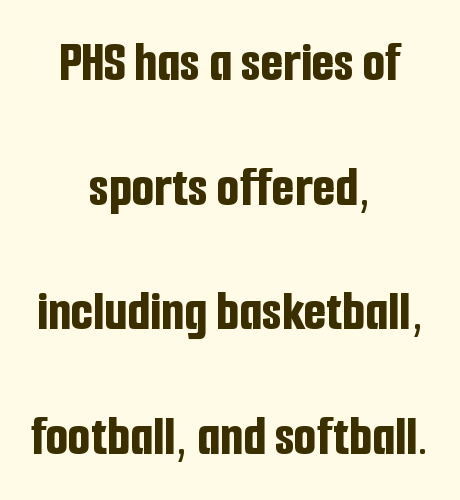
Italic? Not at all — the glyphs are vertical. Quick note: interline space is abundant. Line starts and ends both wander, symmetrically. Descenders hang freely into open space. The face used here is rendered with its standard letterfit. These words are printed bold, with thick strokes throughout.
